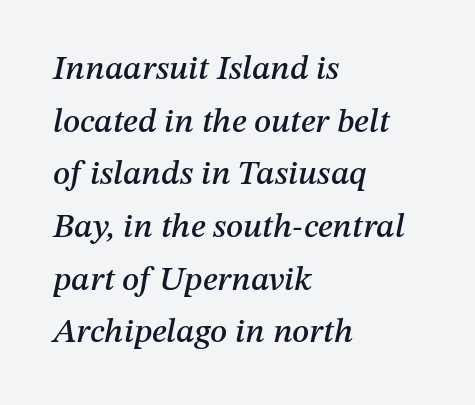
{"italic": "yes", "lean": "right", "slant_degrees": 12, "width": "normal", "stroke_contrast": "medium", "x_height": "medium", "monospaced": "no", "underline": "no", "align": "left", "line_spacing": "normal", "line_spacing_ratio": 1.55, "letter_spacing": "normal", "letter_spacing_em": 0.0, "glyph_px": 34}
